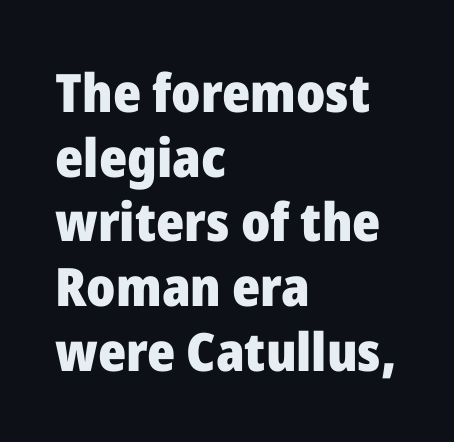
{"serif": "no", "italic": "no", "bold": "yes", "weight": "heavy", "width": "normal", "stroke_contrast": "low", "x_height": "medium", "monospaced": "no", "underline": "no", "align": "left", "line_spacing_ratio": 1.22, "letter_spacing": "normal", "letter_spacing_em": 0.0, "glyph_px": 53}
